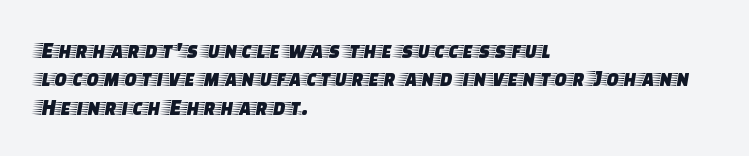
Q: Is the text italic (slanted)? A: Yes.
Q: Is the text underlined? A: No.
Q: How is the paragraph aligned? A: Left-aligned.
Q: Is the spacing between letters normal or unusually wide? A: Normal.
